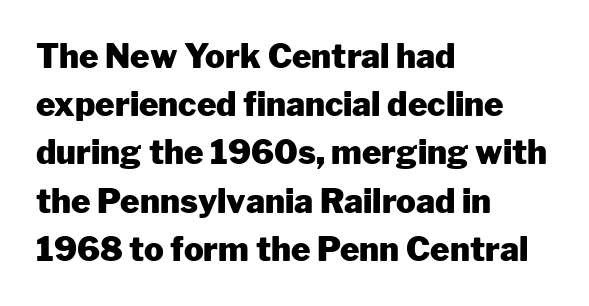
Q: Is the text bold? A: Yes.
Q: Is the text italic (slanted)? A: No, it is upright.
Q: Is the typeface a serif or a sans-serif typeface? A: Sans-serif.
Q: Is the text underlined? A: No.
Q: How is the paragraph aligned? A: Left-aligned.
Q: Is the spacing between letters normal or unusually wide? A: Normal.
Q: Is the spacing between lines tight, normal or loose? A: Normal.
Q: Width (condensed, normal, or wide)? A: Normal.
Q: Stroke contrast? A: Low.
Q: x-height? A: Medium.
Q: Monospaced? A: No.
